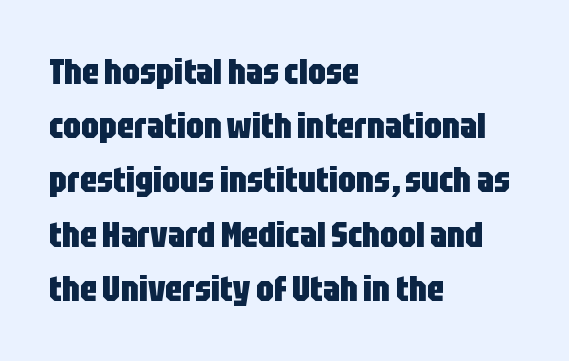
Q: Is the text bold? A: Yes.
Q: Is the text italic (slanted)? A: No, it is upright.
Q: Is the typeface a serif or a sans-serif typeface? A: Sans-serif.
Q: Is the text underlined? A: No.
Q: How is the paragraph aligned? A: Left-aligned.
Q: Is the spacing between letters normal or unusually wide? A: Normal.
Q: Is the spacing between lines tight, normal or loose? A: Normal.
Q: Width (condensed, normal, or wide)? A: Condensed.
Q: Stroke contrast? A: Low.
Q: x-height? A: Large.
Q: Monospaced? A: No.
